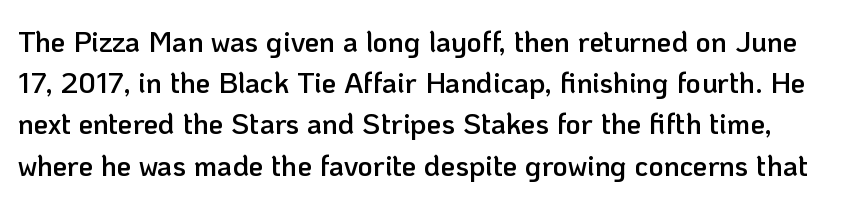
Q: Is the text bold? A: Semi-bold.
Q: Is the text italic (slanted)? A: No, it is upright.
Q: Is the typeface a serif or a sans-serif typeface? A: Sans-serif.
Q: Is the text underlined? A: No.
Q: Is the spacing between letters normal or unusually wide? A: Normal.
Q: Is the spacing between lines tight, normal or loose? A: Normal.
Q: Width (condensed, normal, or wide)? A: Normal.
Q: Stroke contrast? A: Low.
Q: x-height? A: Medium.
Q: Monospaced? A: No.
